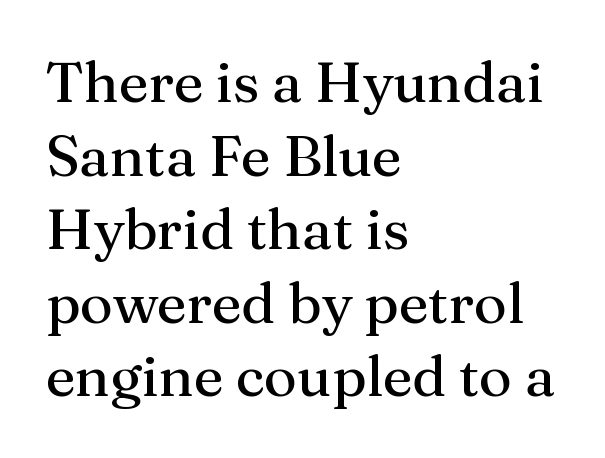
Q: Is the text bold? A: No.
Q: Is the text italic (slanted)? A: No, it is upright.
Q: Is the typeface a serif or a sans-serif typeface? A: Serif.
Q: Is the text underlined? A: No.
Q: How is the paragraph aligned? A: Left-aligned.
Q: Is the spacing between letters normal or unusually wide? A: Normal.
Q: Is the spacing between lines tight, normal or loose? A: Normal.
Q: Width (condensed, normal, or wide)? A: Normal.
Q: Stroke contrast? A: Medium.
Q: x-height? A: Medium.
Q: Monospaced? A: No.
